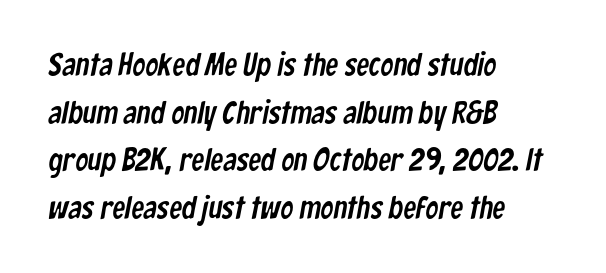
{"serif": "no", "width": "condensed", "stroke_contrast": "low", "x_height": "medium", "monospaced": "no", "underline": "no", "align": "left", "line_spacing": "normal", "line_spacing_ratio": 1.49, "letter_spacing": "normal", "letter_spacing_em": 0.0, "glyph_px": 32}
